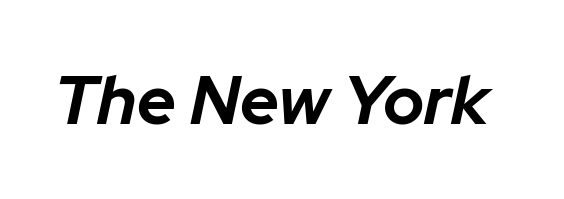
Q: Is the text bold? A: Yes.
Q: Is the text italic (slanted)? A: Yes, it leans right by about 12 degrees.
Q: Is the text underlined? A: No.
Q: Is the spacing between letters normal or unusually wide? A: Normal.
Q: Width (condensed, normal, or wide)? A: Normal.
Q: Stroke contrast? A: Low.
Q: x-height? A: Medium.
Q: Monospaced? A: No.
